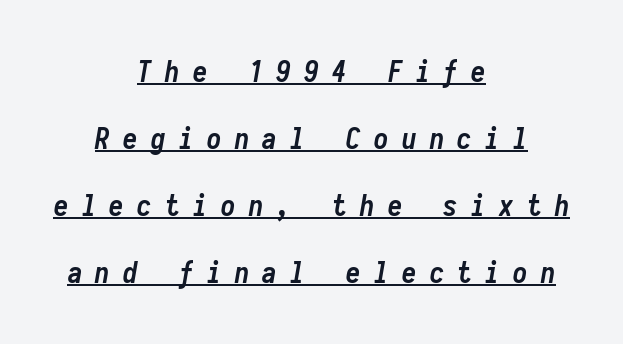
The image shows 29 px semibold, condensed type, italic (leaning right), monospaced; set centered, loose line spacing (2.31x), unusually wide letter spacing (+0.46 em), underlined; low stroke contrast and a medium x-height.
